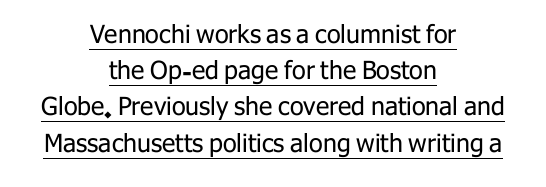
{"italic": "no", "bold": "no", "underline": "yes", "align": "center", "line_spacing": "normal", "line_spacing_ratio": 1.45, "letter_spacing": "normal", "letter_spacing_em": 0.0, "glyph_px": 25}
